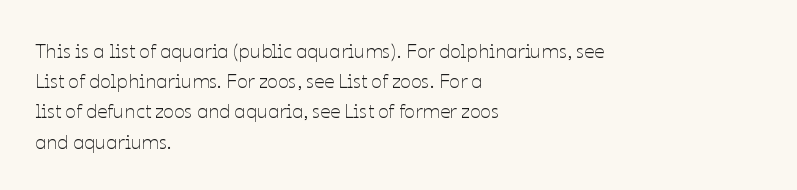
The image shows 20 px text type, upright; set left-aligned, normal line spacing (1.51x), normal letter spacing, not underlined.
